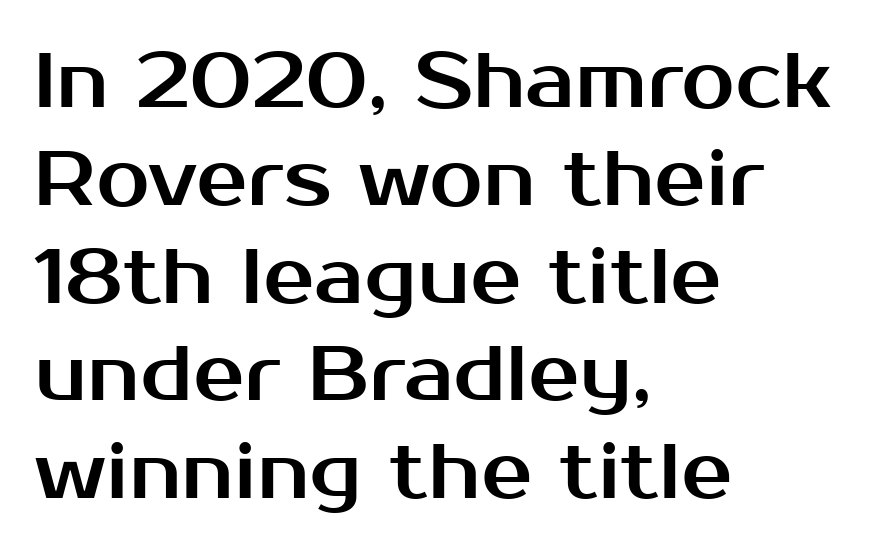
Observe the ordinary spacing: letters are neighbours, not strangers. Each line starts at the same left margin while the right side varies. This block has exactly the height ordinary leading produces. Here the designer chose a conventional face with non-uniform glyph widths.
